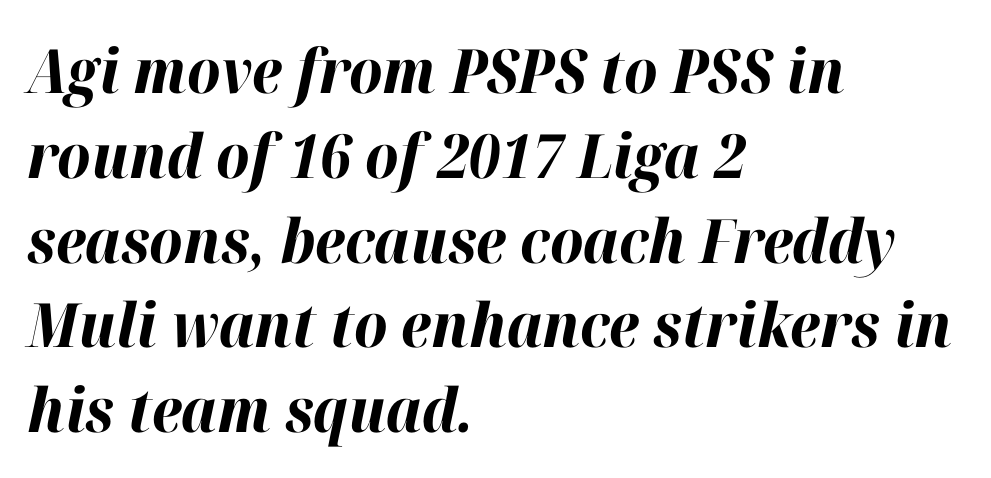
The image shows 61 px bold type, italic (leaning right); set left-aligned, normal line spacing (1.39x), normal letter spacing, not underlined; high stroke contrast and a medium x-height.
